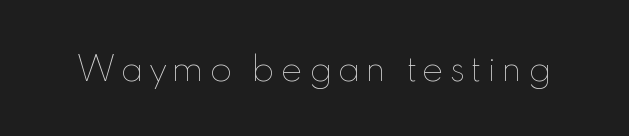
Q: Is the text bold? A: No.
Q: Is the text italic (slanted)? A: No, it is upright.
Q: Is the text underlined? A: No.
Q: Is the spacing between letters normal or unusually wide? A: Unusually wide.
Q: Width (condensed, normal, or wide)? A: Normal.
Q: x-height? A: Small.
Q: Monospaced? A: No.
